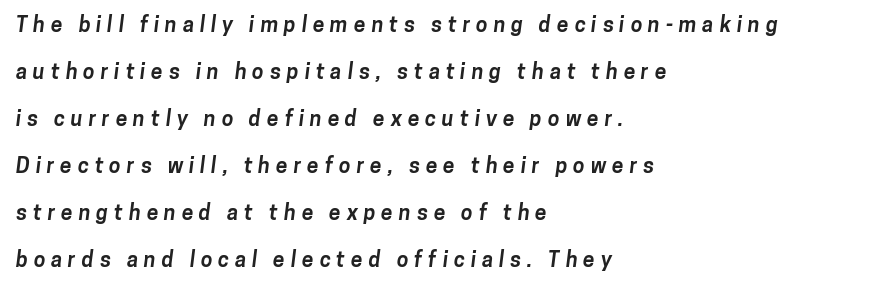
Q: Is the text bold? A: Yes.
Q: Is the text underlined? A: No.
Q: How is the paragraph aligned? A: Left-aligned.
Q: Is the spacing between letters normal or unusually wide? A: Unusually wide.
Q: Is the spacing between lines tight, normal or loose? A: Loose.
